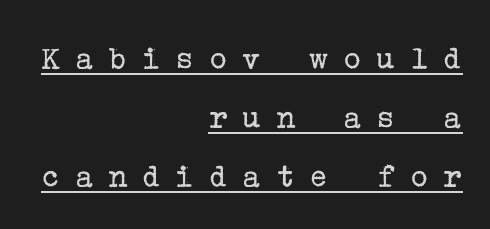
The image shows 35 px regular-weight serif type, upright; set right-aligned, normal line spacing (1.68x), unusually wide letter spacing (+0.42 em), underlined; low stroke contrast and a medium x-height.
